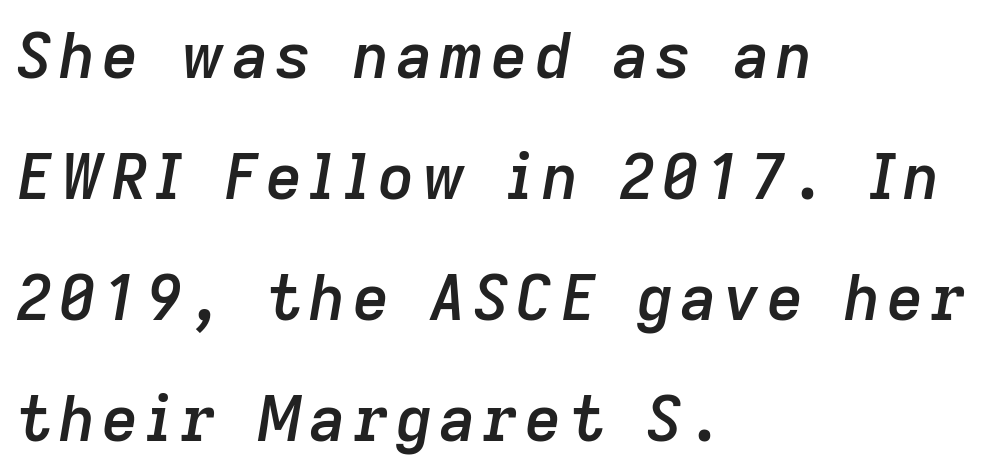
The area under the type is left untouched. Spacing verdict: proportional, widths tailored to each character. The setting favours the left margin, as ordinary paragraphs usually do. What's the leading like? Stretched, with rows far apart.
